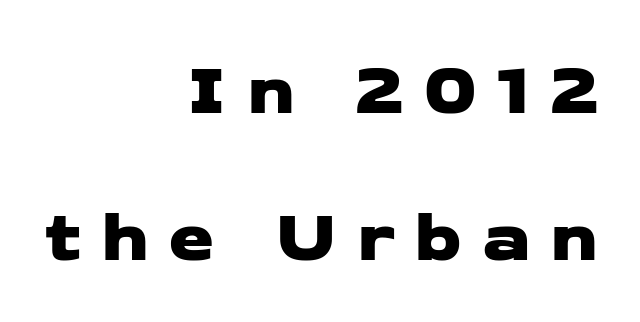
Q: Is the typeface a serif or a sans-serif typeface? A: Sans-serif.
Q: Is the text underlined? A: No.
Q: How is the paragraph aligned? A: Right-aligned.
Q: Is the spacing between letters normal or unusually wide? A: Unusually wide.
Q: Is the spacing between lines tight, normal or loose? A: Loose.
Q: Width (condensed, normal, or wide)? A: Wide.
Q: Stroke contrast? A: Low.
Q: x-height? A: Medium.
Q: Monospaced? A: No.
